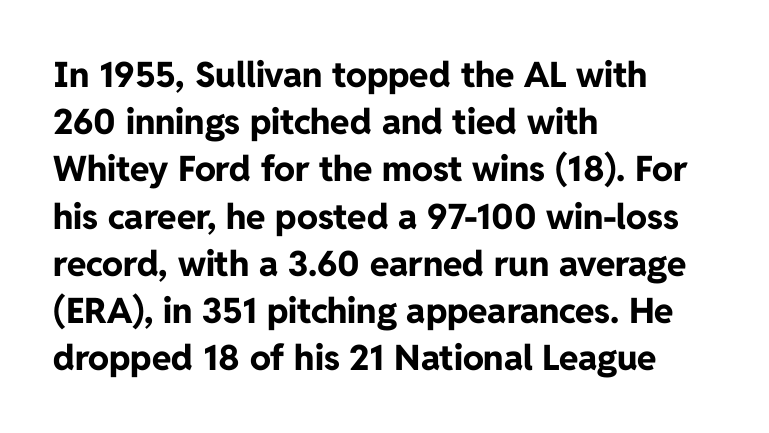
The image shows 35 px bold sans-serif type, upright; set left-aligned, normal line spacing (1.35x), normal letter spacing, not underlined; low stroke contrast and a medium x-height.
